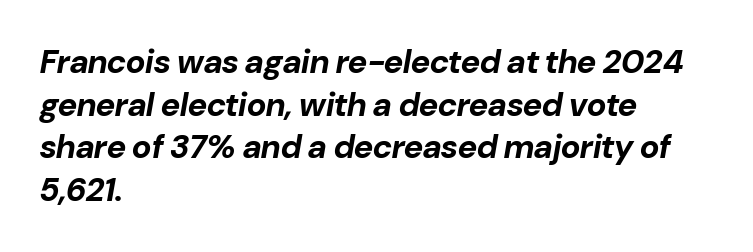
The image shows 33 px bold type, italic (leaning right); set left-aligned, normal line spacing (1.29x), normal letter spacing, not underlined; low stroke contrast and a medium x-height.
